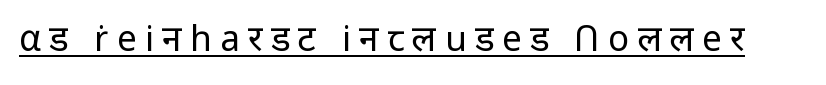
Decoration check: the copy is underlined. You could only call the tracking loose — the letters float apart. The font sits on the lighter half of the weight spectrum, regular included. The glyphs in this specimen are sans serif. Think of a printed novel: that variable character pitch is what you see here.
